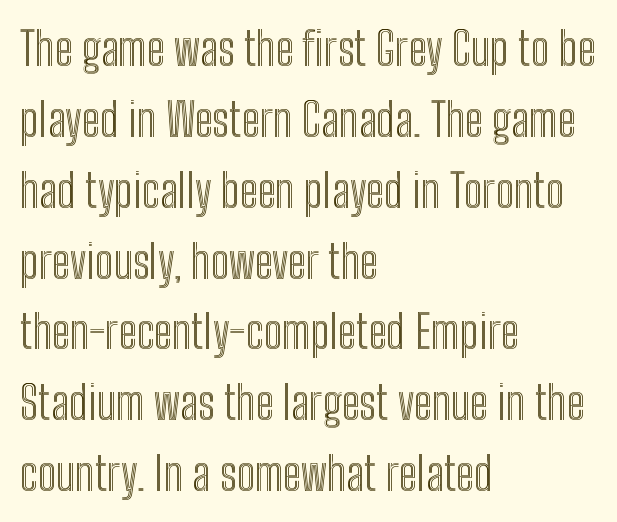
Q: Is the text italic (slanted)? A: No, it is upright.
Q: Is the text underlined? A: No.
Q: How is the paragraph aligned? A: Left-aligned.
Q: Is the spacing between letters normal or unusually wide? A: Normal.
Q: Is the spacing between lines tight, normal or loose? A: Normal.
Q: Width (condensed, normal, or wide)? A: Condensed.
Q: x-height? A: Medium.
Q: Monospaced? A: No.
